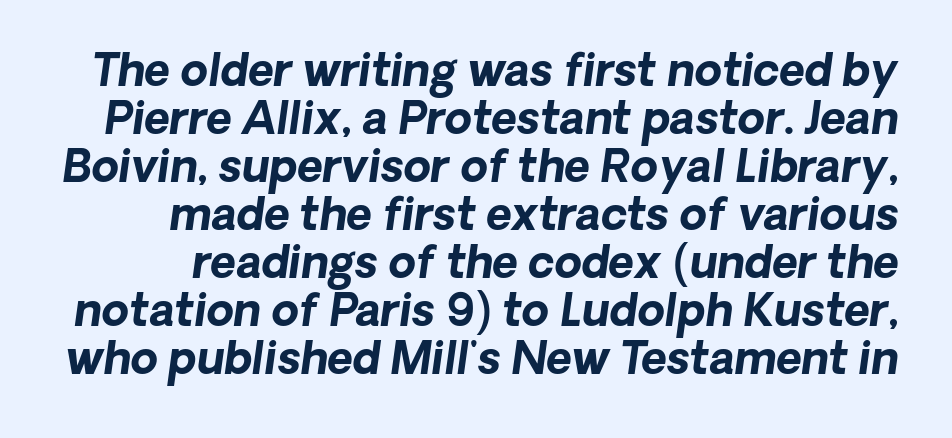
Q: Is the text bold? A: Yes.
Q: Is the text italic (slanted)? A: Yes, it leans right by about 8 degrees.
Q: Is the text underlined? A: No.
Q: Is the spacing between letters normal or unusually wide? A: Normal.
Q: Is the spacing between lines tight, normal or loose? A: Tight.
Q: Width (condensed, normal, or wide)? A: Normal.
Q: Stroke contrast? A: Low.
Q: x-height? A: Medium.
Q: Monospaced? A: No.
